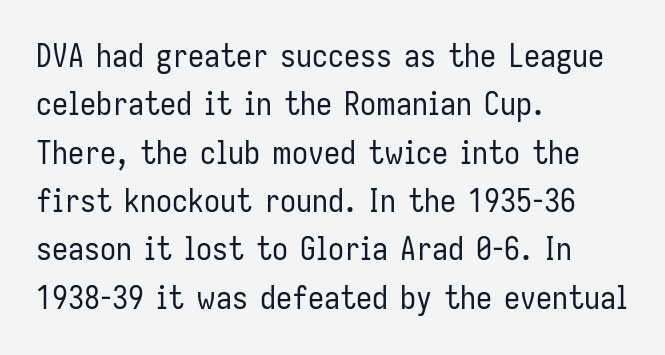
The image shows 32 px regular-weight, condensed sans-serif type, upright; set left-aligned, normal line spacing (1.51x), normal letter spacing, not underlined; low stroke contrast and a medium x-height.
